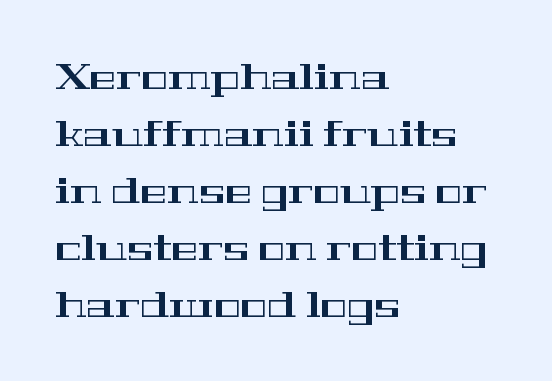
{"serif": "yes", "italic": "no", "width": "wide", "stroke_contrast": "high", "x_height": "medium", "monospaced": "no", "underline": "no", "align": "left", "line_spacing": "normal", "line_spacing_ratio": 1.58, "letter_spacing": "normal", "letter_spacing_em": 0.0, "glyph_px": 36}
